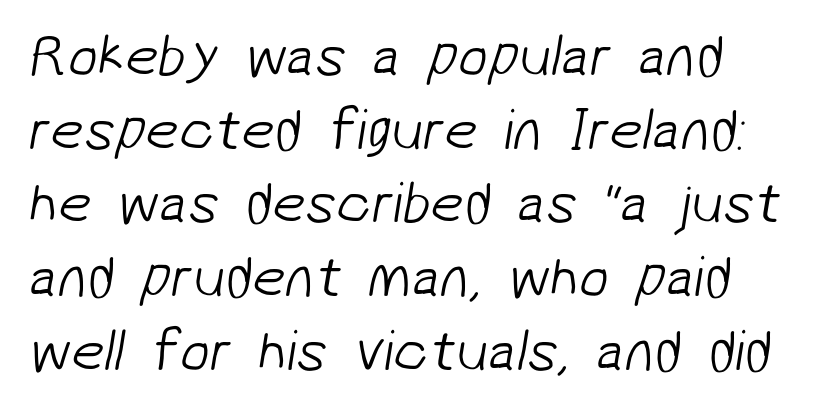
Q: Is the text bold? A: No.
Q: Is the typeface a serif or a sans-serif typeface? A: Sans-serif.
Q: Is the text underlined? A: No.
Q: Is the spacing between letters normal or unusually wide? A: Normal.
Q: Is the spacing between lines tight, normal or loose? A: Normal.
Q: Width (condensed, normal, or wide)? A: Normal.
Q: Stroke contrast? A: Low.
Q: x-height? A: Medium.
Q: Monospaced? A: No.
